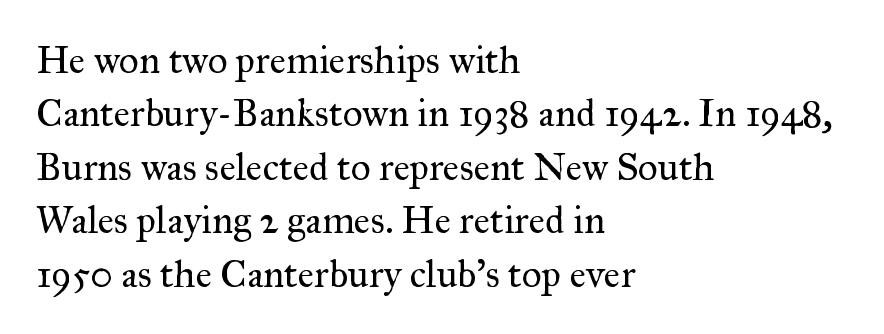
{"serif": "yes", "italic": "no", "bold": "no", "weight": "regular", "width": "normal", "stroke_contrast": "medium", "x_height": "small", "monospaced": "no", "underline": "no", "align": "left", "line_spacing": "normal", "line_spacing_ratio": 1.37, "letter_spacing": "normal", "letter_spacing_em": 0.0, "glyph_px": 39}
